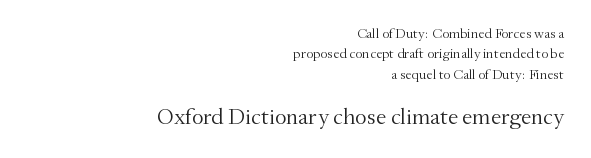
The paragraph has a hard right edge and a soft left edge. This reads as an unemphasized weight, regular at the heaviest. Which of the two is more prominent by size? The second, at the bottom. Is there any slant? The stems are plumb. What stands out about the letter spacing? Nothing — it is the standard amount. Regarding leading, the lines here are spaced in the standard way.
